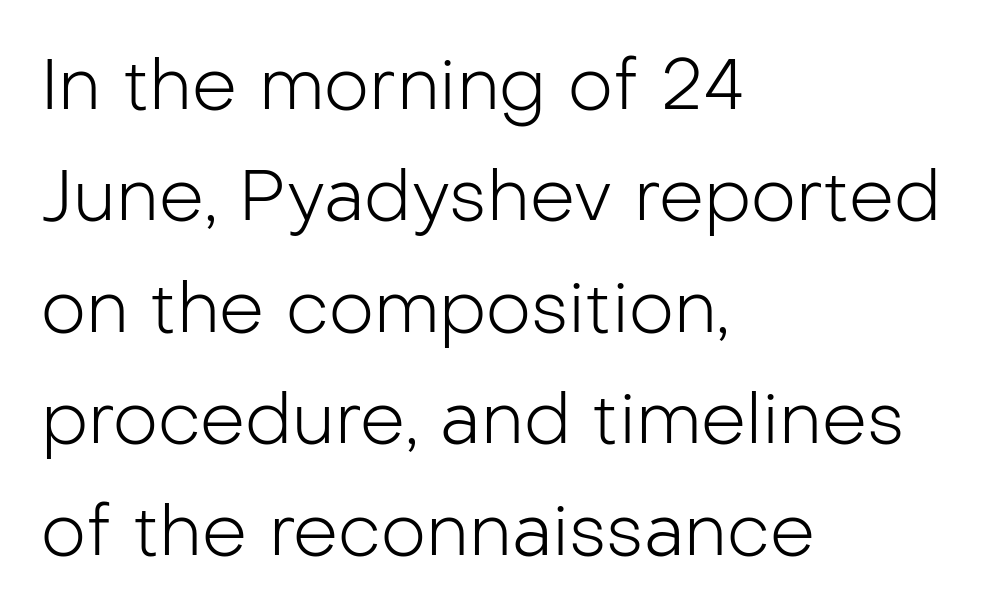
The string is rendered with underlining switched off. Look at the tracking — it's just the regular setting, nothing added. Nope, not italic — everything's standing straight. Unlike a traditional serif, this face leaves its strokes unadorned.
